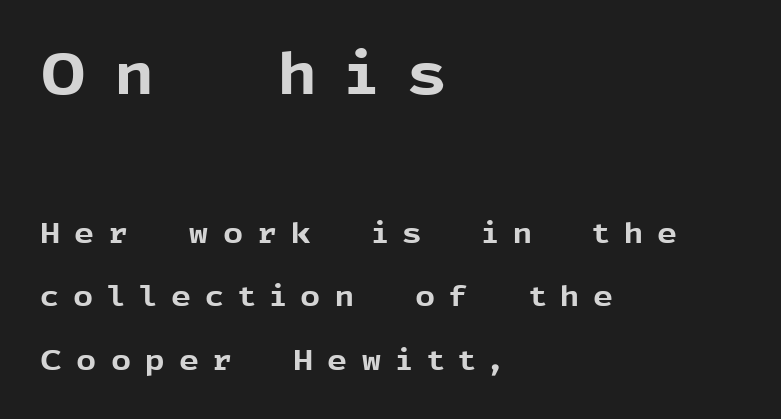
{"serif": "no", "italic": "no", "bold": "yes", "weight": "bold", "width": "normal", "x_height": "medium", "monospaced": "no", "underline": "no", "align": "left", "line_spacing": "loose", "line_spacing_ratio": 2.28, "letter_spacing": "wide", "letter_spacing_em": 0.5, "larger_block": "first", "size_ratio": 2.04, "glyph_px": 57}
